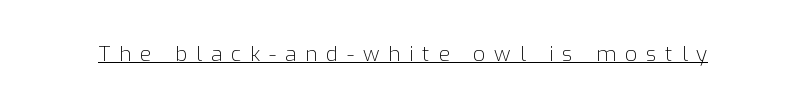
You can tell it's not italic because the verticals are truly vertical. Students, note that the glyphs here are deliberately spaced far apart. Does a line run under the words? Yes, clearly. Stems and bowls with no extra thickness — not bold.
